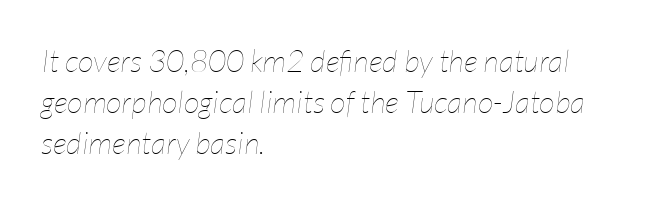
The image shows 31 px thin, condensed type, italic (leaning right); set left-aligned, normal line spacing (1.33x), normal letter spacing, not underlined; low stroke contrast and a medium x-height.
